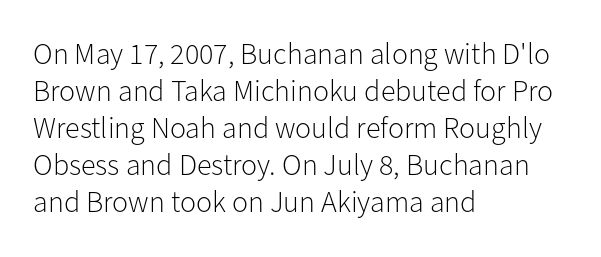
Q: Is the text bold? A: No.
Q: Is the text italic (slanted)? A: No, it is upright.
Q: Is the typeface a serif or a sans-serif typeface? A: Sans-serif.
Q: Is the text underlined? A: No.
Q: How is the paragraph aligned? A: Left-aligned.
Q: Is the spacing between letters normal or unusually wide? A: Normal.
Q: Width (condensed, normal, or wide)? A: Normal.
Q: Stroke contrast? A: Low.
Q: x-height? A: Medium.
Q: Monospaced? A: No.
